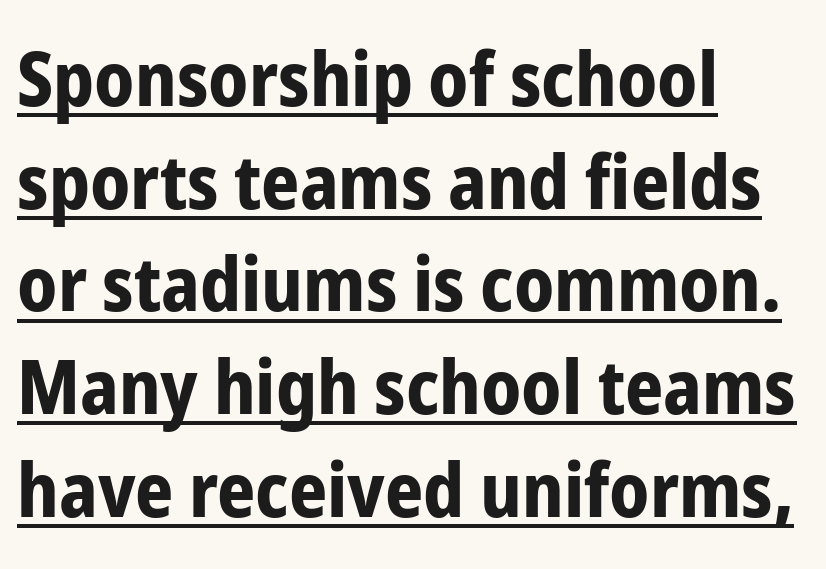
Spacing verdict: proportional, widths tailored to each character. As a designer I'd log this as weight 700, bold. Quick note: interline space is typical. There is no visible air inserted between adjacent glyphs.
